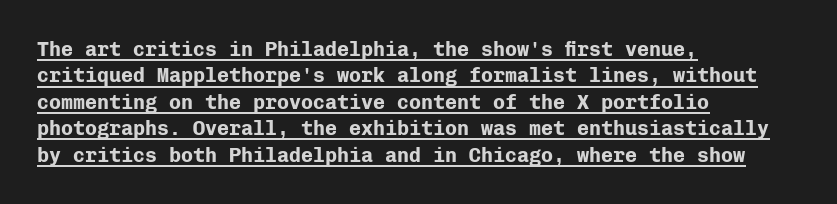
{"italic": "no", "bold": "yes", "underline": "yes", "align": "left", "line_spacing": "normal", "line_spacing_ratio": 1.32, "letter_spacing": "normal", "letter_spacing_em": 0.0, "glyph_px": 20}
